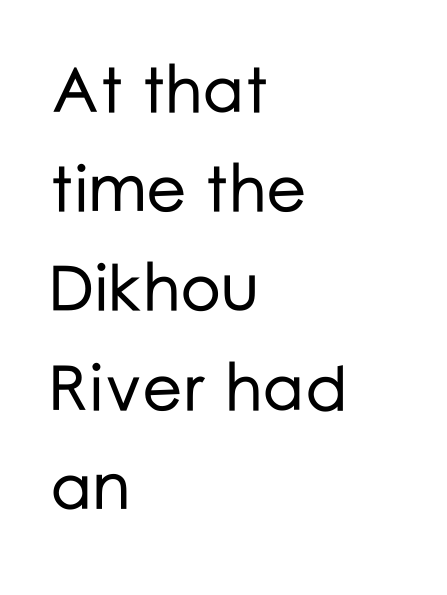
Q: Is the text italic (slanted)? A: No, it is upright.
Q: Is the typeface a serif or a sans-serif typeface? A: Sans-serif.
Q: Is the text underlined? A: No.
Q: How is the paragraph aligned? A: Left-aligned.
Q: Is the spacing between letters normal or unusually wide? A: Normal.
Q: Is the spacing between lines tight, normal or loose? A: Normal.
Q: Width (condensed, normal, or wide)? A: Normal.
Q: Stroke contrast? A: Low.
Q: x-height? A: Medium.
Q: Monospaced? A: No.
